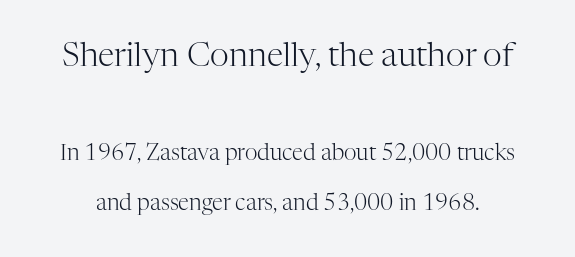
The image shows 33 px light serif type, upright; set loose line spacing (2.31x), normal letter spacing, not underlined; the first (top) block is 1.5x larger; high stroke contrast and a medium x-height.
